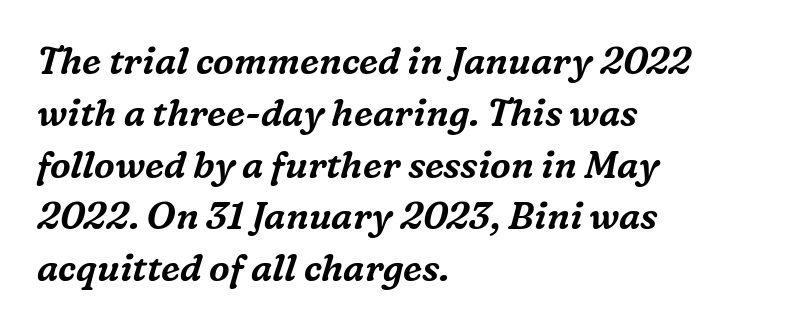
The image shows 37 px serif type, italic (leaning right); set left-aligned, normal line spacing (1.4x), normal letter spacing, not underlined; medium stroke contrast and a medium x-height.
